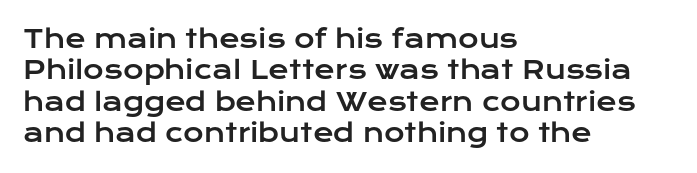
The image shows 25 px text type, upright; set left-aligned, normal line spacing (1.26x), normal letter spacing, not underlined.
